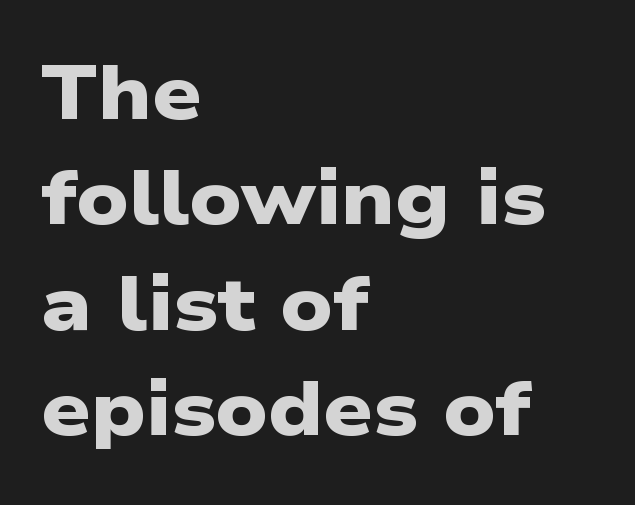
The zone under the glyphs is completely vacant. Does the type have serifs? No, each stem ends abruptly. How would I describe the line gaps? Plain and ordinary. Set as a true bold cut, around the 700 mark.
